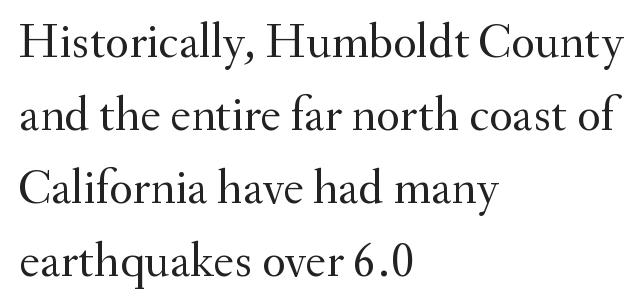
{"serif": "yes", "italic": "no", "bold": "no", "weight": "regular", "width": "normal", "stroke_contrast": "medium", "x_height": "small", "monospaced": "no", "underline": "no", "align": "left", "line_spacing": "normal", "line_spacing_ratio": 1.49, "letter_spacing": "normal", "letter_spacing_em": 0.0, "glyph_px": 49}
